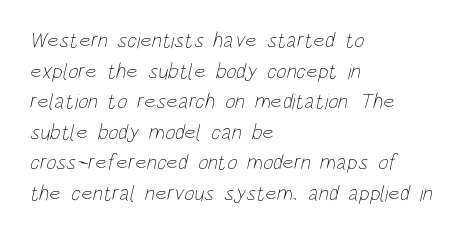
Q: Is the text bold? A: No.
Q: Is the text underlined? A: No.
Q: How is the paragraph aligned? A: Left-aligned.
Q: Is the spacing between letters normal or unusually wide? A: Normal.
Q: Is the spacing between lines tight, normal or loose? A: Normal.
